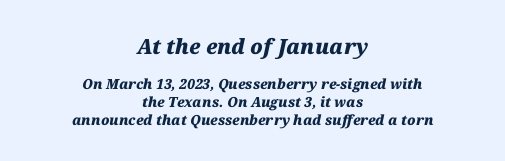
{"italic": "yes", "lean": "right", "slant_degrees": 12, "bold": "yes", "underline": "no", "align": "center", "line_spacing": "normal", "line_spacing_ratio": 1.26, "letter_spacing": "normal", "letter_spacing_em": 0.0, "larger_block": "first", "size_ratio": 1.5, "glyph_px": 21}
